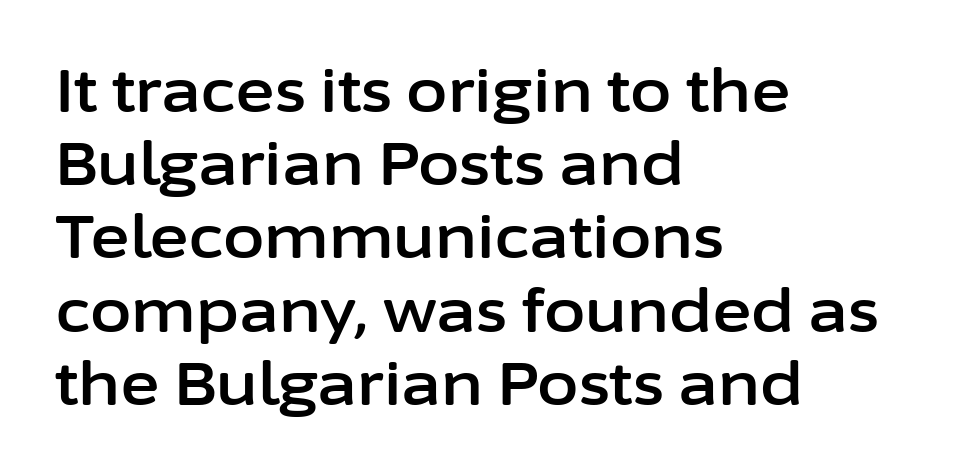
Honestly, there is no underline to notice here at all. Tracking here is standard; glyphs follow each other at the usual distance. The ragged edge is on the right, which tells us the setting is flush left. Every character sits straight up, as roman type does. Here the designer chose a conventional face with non-uniform glyph widths. No feet cap the strokes, marking this as sans-serif type.
